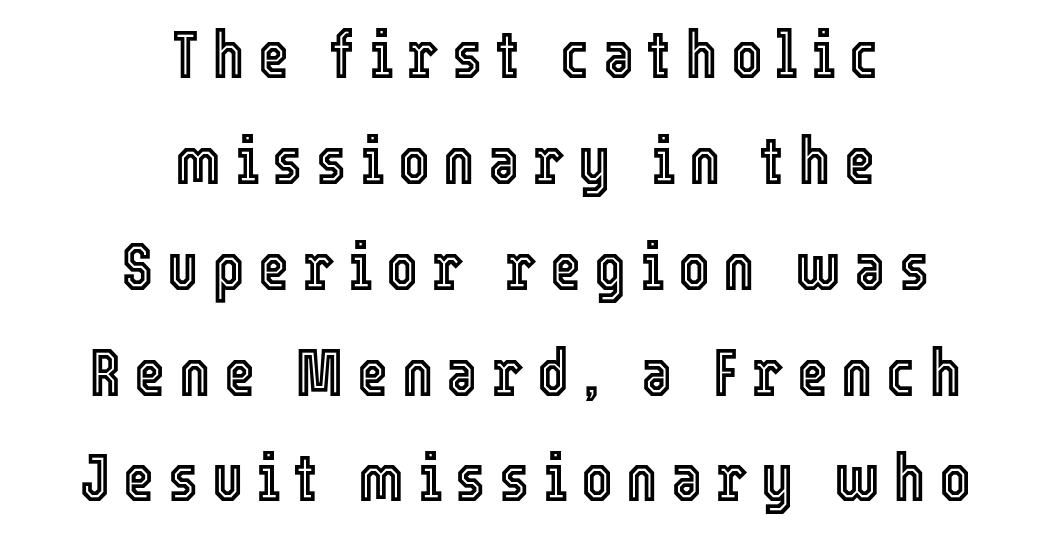
This rendering uses center alignment, leaving both contours irregular but symmetric. The tracking reads as deliberately expanded to a designer's eye. Quick note: interline space is typical. Tall strokes in this sample are plumb rather than angled.
